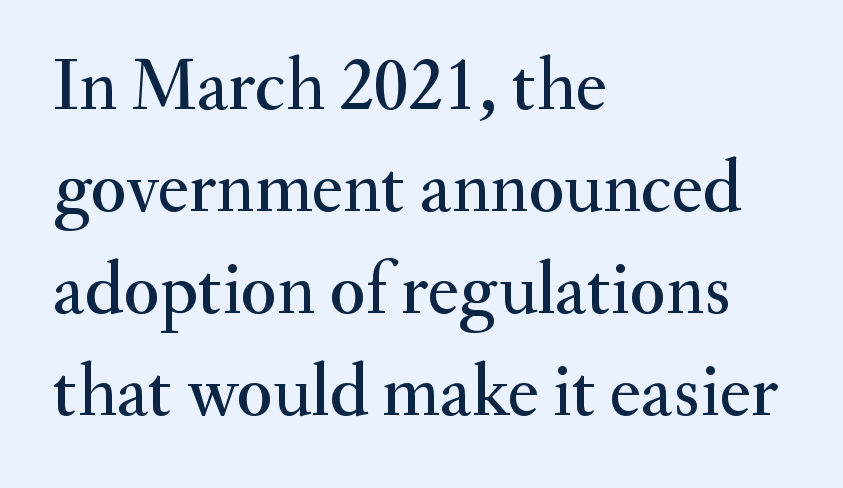
How would I describe the line gaps? Plain and ordinary. Compared with typical body copy, the letter spacing here is the same. Type style note: has serifs. The passage shown is typed in a proportional face where columns would drift.
